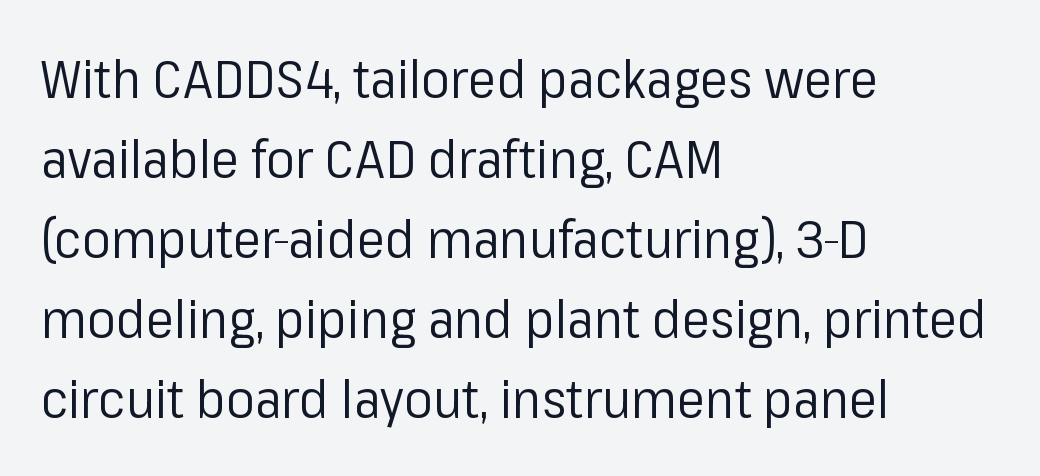
Q: Is the text bold? A: No.
Q: Is the text italic (slanted)? A: No, it is upright.
Q: Is the typeface a serif or a sans-serif typeface? A: Sans-serif.
Q: Is the text underlined? A: No.
Q: How is the paragraph aligned? A: Left-aligned.
Q: Is the spacing between letters normal or unusually wide? A: Normal.
Q: Is the spacing between lines tight, normal or loose? A: Normal.
Q: Width (condensed, normal, or wide)? A: Normal.
Q: Stroke contrast? A: Low.
Q: x-height? A: Medium.
Q: Monospaced? A: No.
